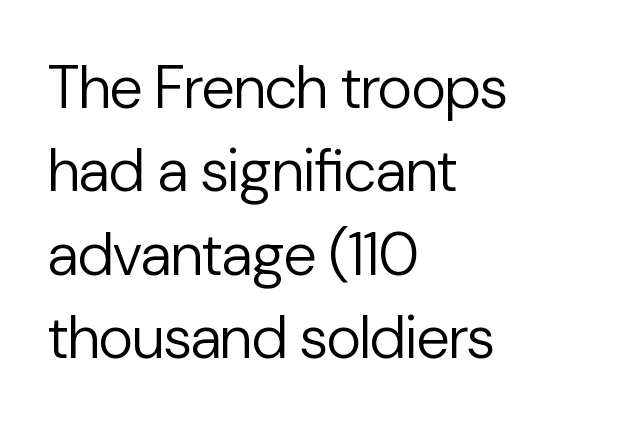
{"serif": "no", "italic": "no", "bold": "no", "weight": "regular", "width": "normal", "stroke_contrast": "low", "x_height": "medium", "monospaced": "no", "underline": "no", "align": "left", "line_spacing": "normal", "line_spacing_ratio": 1.39, "letter_spacing": "normal", "letter_spacing_em": 0.0, "glyph_px": 60}
